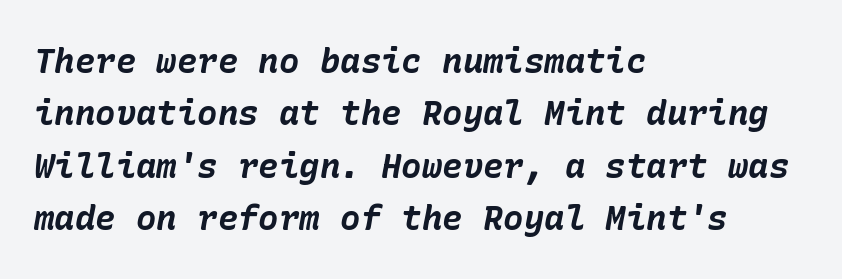
The image shows 34 px bold type, italic (leaning right); set left-aligned, normal line spacing (1.54x), normal letter spacing, not underlined; low stroke contrast and a medium x-height.
